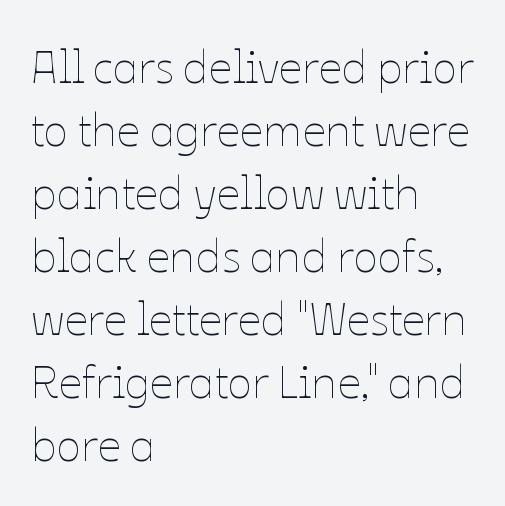
The image shows 46 px thin type, upright; set left-aligned, normal line spacing (1.37x), normal letter spacing, not underlined; low stroke contrast and a medium x-height.
